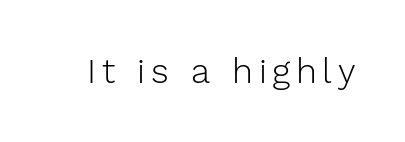
The font is comparable to plain body text, perhaps lighter. Descenders hang freely into open space. The text was rendered using a sans face with plain stroke endings. Character widths vary here, with narrow letters taking less room than wide ones.
